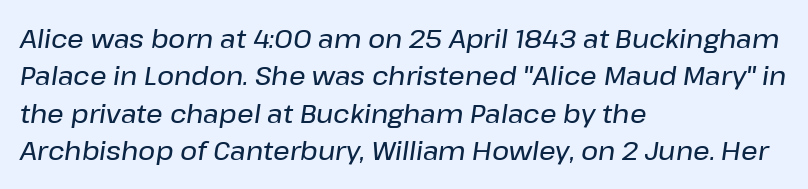
Is the block centered? No — it sits flush against the left margin. A typesetter would call this zero additional tracking. A typesetter would call this leading conventional body-copy spacing. Emphasis-style slanted type is in use. Descenders are the only things crossing below the line.
